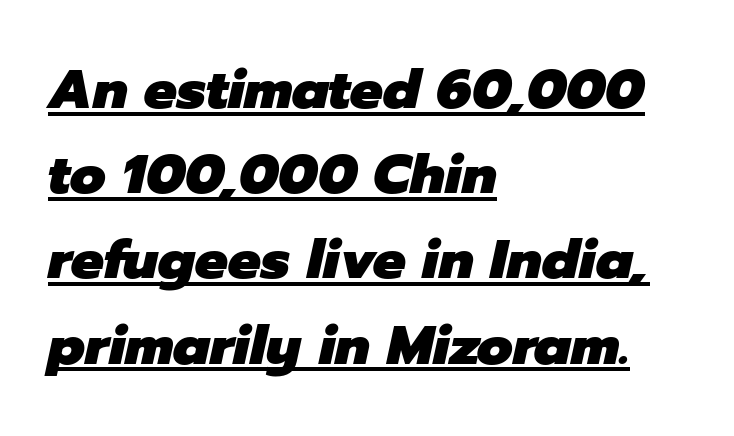
The lettering tilts uniformly, giving the passage an italic look. The face used here is proportionally spaced, like ordinary book or web type. This rendering features underlined lettering. This sample is left-justified, so line endings fall wherever the words run out. Vertically, the passage feels balanced, rows spaced as you'd expect.
